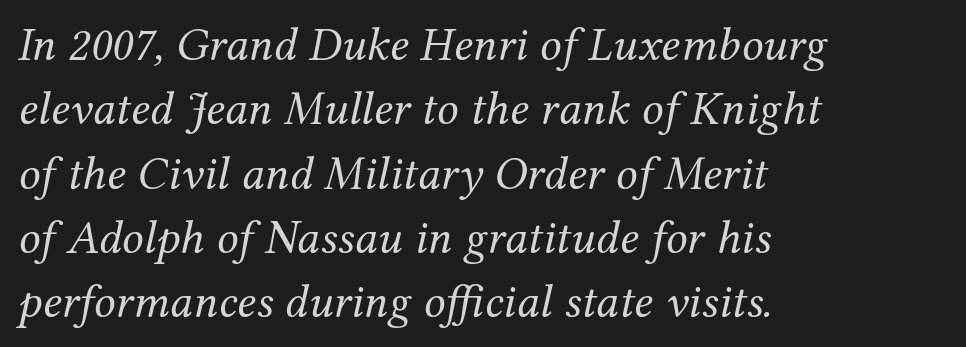
Characters are canted at an angle relative to the baseline's perpendicular. These lines keep a tight, regular rhythm from letter to letter. This sample is left-justified, so line endings fall wherever the words run out. Stems and bowls with no extra thickness — not bold. Line spacing here is normal.
